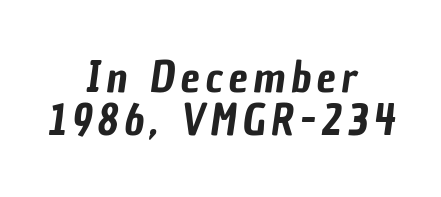
{"serif": "no", "width": "condensed", "stroke_contrast": "low", "x_height": "medium", "monospaced": "no", "underline": "no", "align": "center", "line_spacing": "tight", "line_spacing_ratio": 0.99, "glyph_px": 43}
